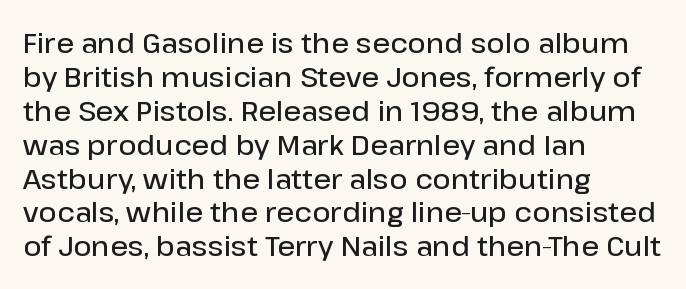
Q: Is the text bold? A: Semi-bold.
Q: Is the text italic (slanted)? A: No, it is upright.
Q: Is the typeface a serif or a sans-serif typeface? A: Sans-serif.
Q: Is the text underlined? A: No.
Q: How is the paragraph aligned? A: Left-aligned.
Q: Is the spacing between letters normal or unusually wide? A: Normal.
Q: Width (condensed, normal, or wide)? A: Normal.
Q: Stroke contrast? A: Low.
Q: x-height? A: Medium.
Q: Monospaced? A: No.
